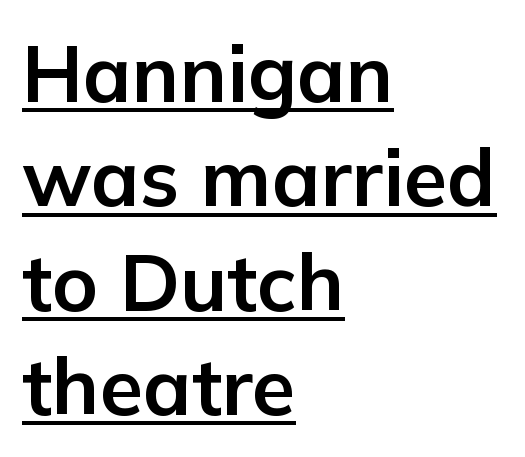
Q: Is the text bold? A: Yes.
Q: Is the text italic (slanted)? A: No, it is upright.
Q: Is the typeface a serif or a sans-serif typeface? A: Sans-serif.
Q: Is the text underlined? A: Yes.
Q: How is the paragraph aligned? A: Left-aligned.
Q: Is the spacing between letters normal or unusually wide? A: Normal.
Q: Is the spacing between lines tight, normal or loose? A: Normal.
Q: Width (condensed, normal, or wide)? A: Normal.
Q: Stroke contrast? A: Low.
Q: x-height? A: Medium.
Q: Monospaced? A: No.
